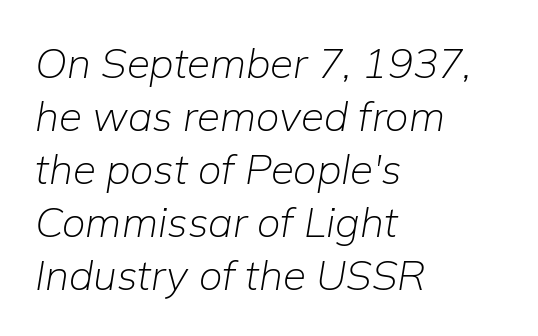
Horizontal alignment here is leftward, the default for most running prose. The space directly below the letters is spotless. Between one letter and the next there's only the usual sliver of space. There's an unmistakable incline to the writing here. This sample has the flowing, uneven cadence of proportional lettering. Leading matches the norm, producing a regular column.
